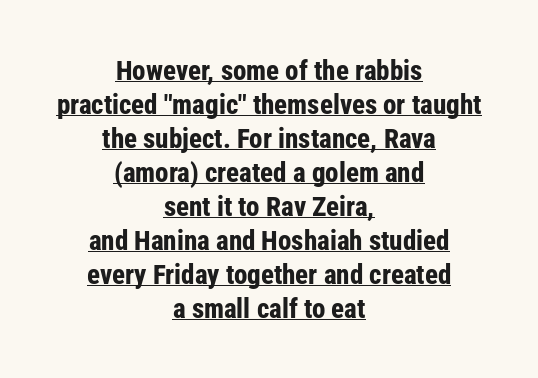
A full-strength bold gives these letters their thick strokes. Every character sits straight up, as roman type does. Letter spacing: default. Underlined type. Reading down the block, each line starts at a different indent, mirrored at its end.
